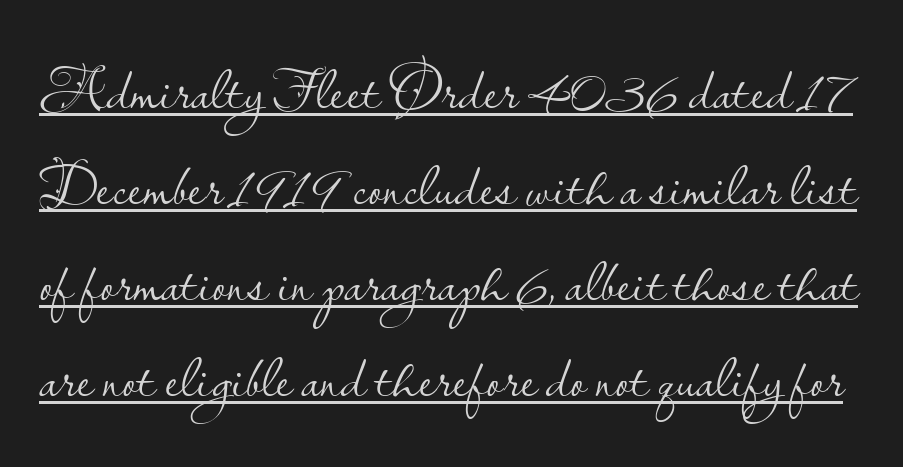
The image shows 62 px light sans-serif type; set normal line spacing (1.55x), normal letter spacing, underlined; low stroke contrast and a small x-height.
